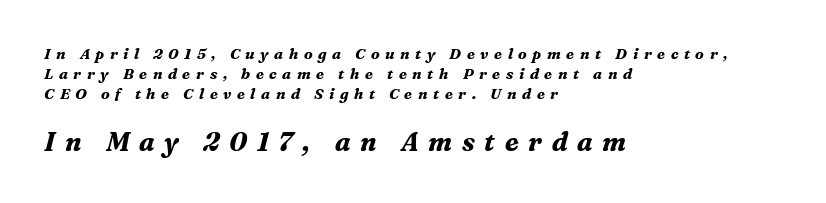
The face used here has the dense, thick strokes of a bold. Is the lower block the larger one? Yes — the lower block carries the bigger type. The space beneath each line is pristine and unruled. One glance says typical: line gaps are just what's usual.
